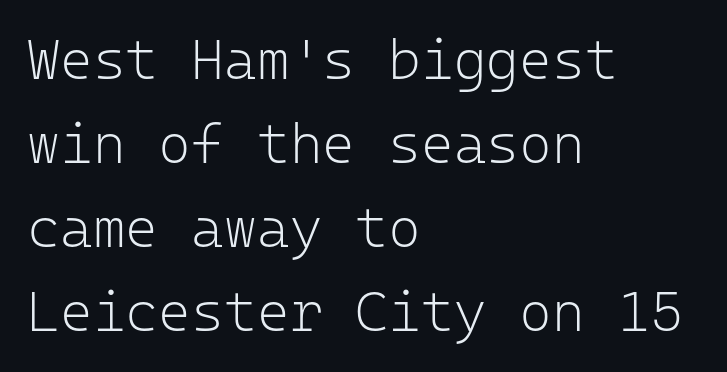
Whoever set this chose a conventional vertical rhythm. What kind of face is this? One without serifs — a sans. These lines are rendered in a fixed-pitch font. Honestly, there is no underline to notice here at all. The strokes carry an ordinary text weight at most. Designer's note — italics off, roman on.
